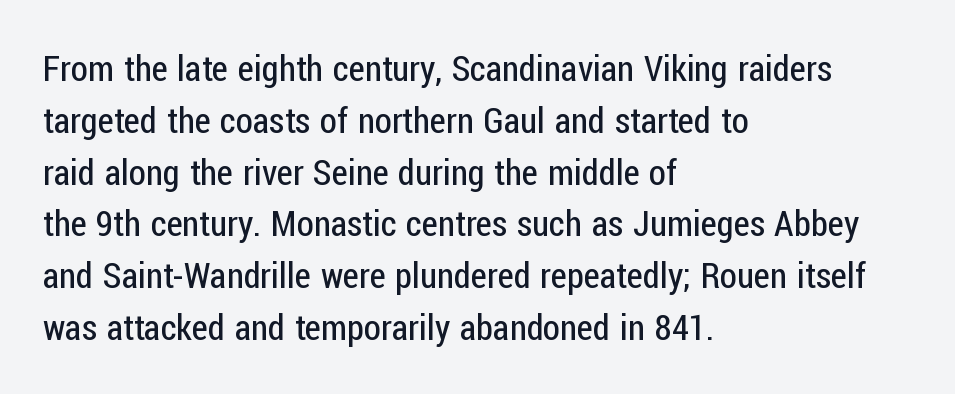
The rendering anchors every line to the left-hand side. The baseline area is clear. Varying glyph widths throughout — classic text-font behaviour. Weight: in the light-to-regular range. Observe the absence of serifs on each vertical stroke in this sample.
